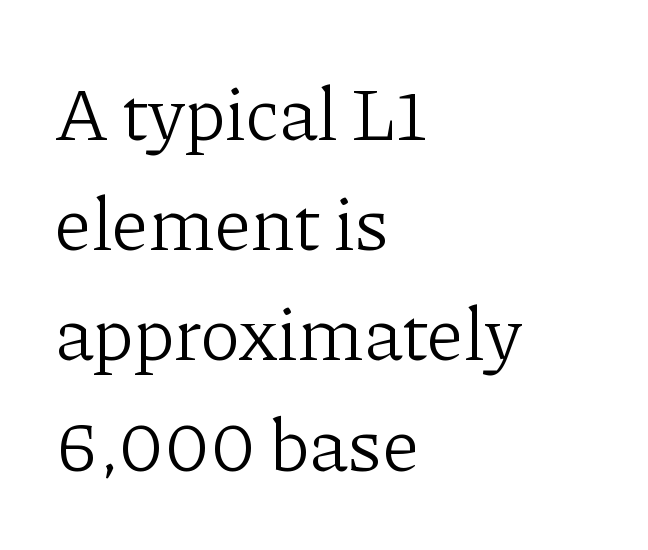
The image shows 76 px light serif type, upright; set left-aligned, normal line spacing (1.45x), normal letter spacing, not underlined; low stroke contrast and a medium x-height.
